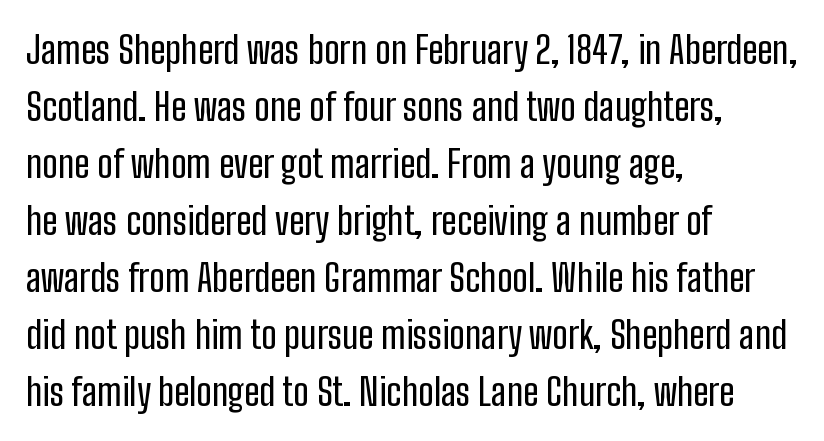
{"serif": "no", "italic": "no", "width": "condensed", "stroke_contrast": "low", "x_height": "medium", "monospaced": "no", "underline": "no", "align": "left", "line_spacing": "normal", "line_spacing_ratio": 1.5, "letter_spacing": "normal", "letter_spacing_em": 0.0, "glyph_px": 38}
